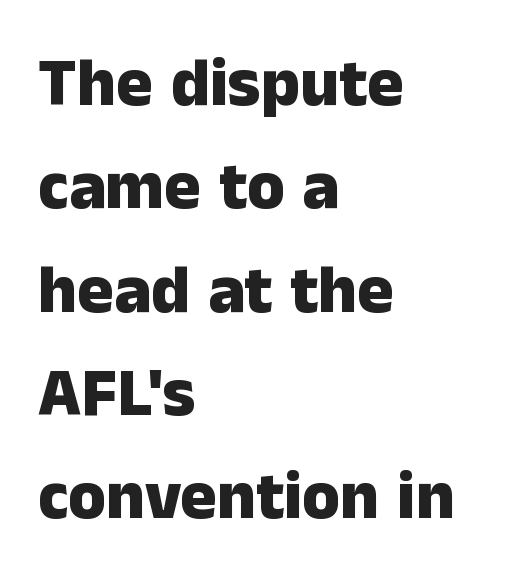
{"serif": "no", "italic": "no", "bold": "yes", "weight": "heavy", "width": "normal", "stroke_contrast": "low", "x_height": "medium", "monospaced": "no", "underline": "no", "align": "left", "line_spacing": "normal", "line_spacing_ratio": 1.52, "letter_spacing": "normal", "letter_spacing_em": 0.0, "glyph_px": 68}
